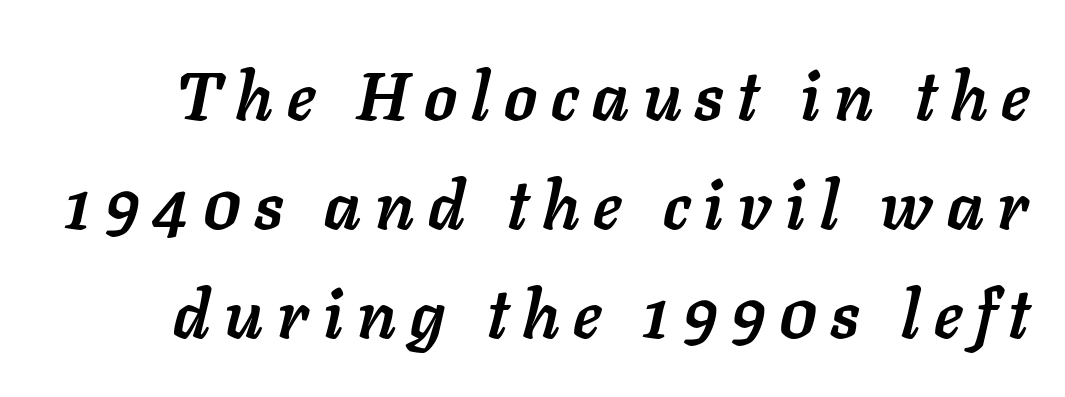
The image shows 67 px semibold type, italic (leaning right); set normal line spacing (1.63x), unusually wide letter spacing (+0.21 em), not underlined; low stroke contrast and a medium x-height.
